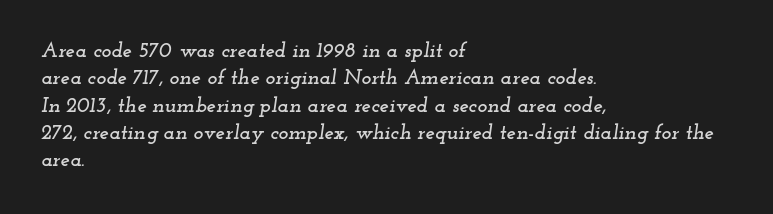
The image shows 21 px text type, italic (leaning right); set left-aligned, normal line spacing (1.3x), normal letter spacing, not underlined.
